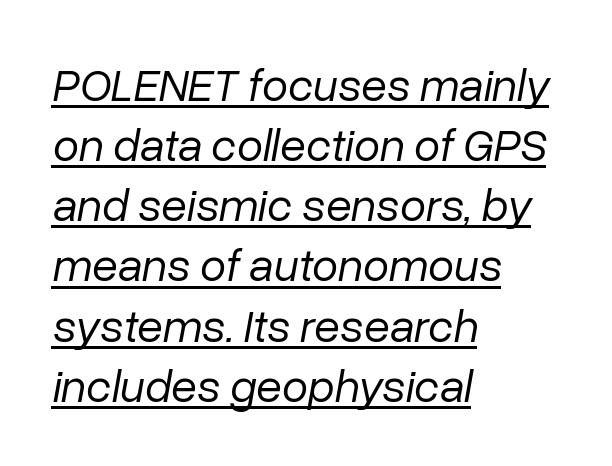
The image shows 47 px regular-weight type, italic (leaning right); set left-aligned, normal line spacing (1.28x), normal letter spacing, underlined; low stroke contrast and a medium x-height.
